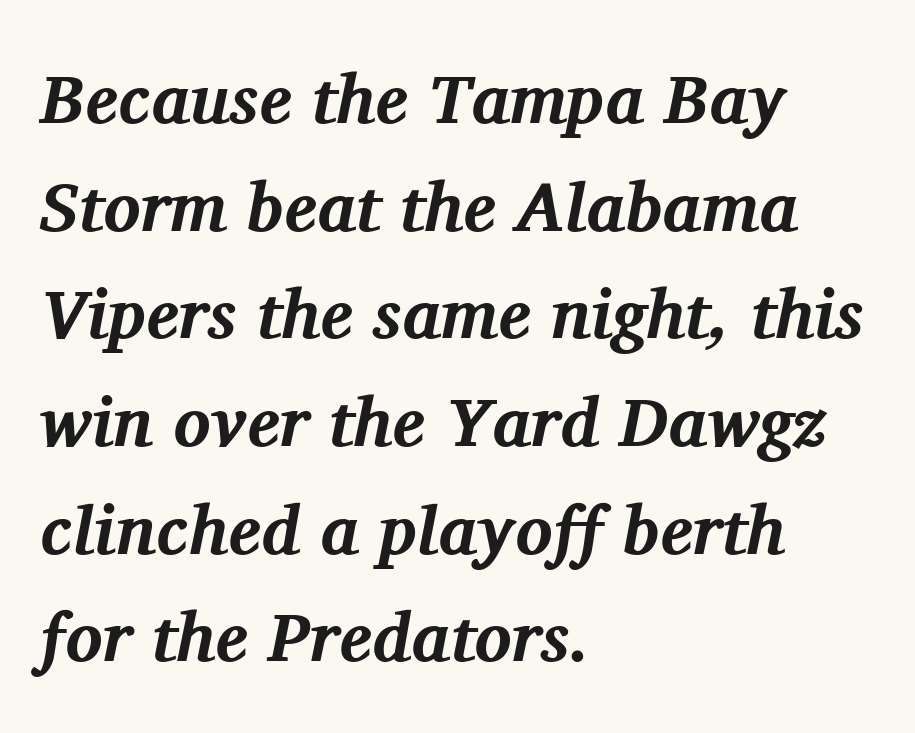
{"serif": "yes", "italic": "yes", "lean": "right", "slant_degrees": 11, "bold": "yes", "weight": "bold", "width": "normal", "stroke_contrast": "medium", "x_height": "medium", "monospaced": "no", "underline": "no", "align": "left", "line_spacing": "normal", "line_spacing_ratio": 1.56, "letter_spacing": "normal", "letter_spacing_em": 0.0, "glyph_px": 69}
